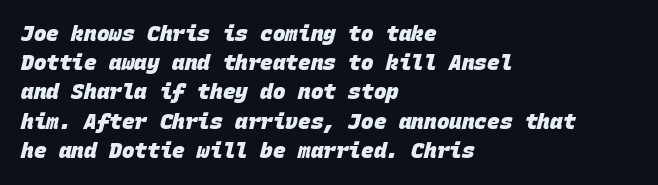
The image shows 21 px bold type; set left-aligned, normal line spacing (1.39x), normal letter spacing, not underlined.
